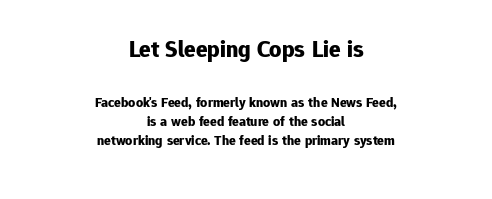
{"italic": "no", "bold": "yes", "underline": "no", "align": "center", "line_spacing": "normal", "line_spacing_ratio": 1.37, "letter_spacing": "normal", "letter_spacing_em": 0.0, "larger_block": "first", "size_ratio": 1.71, "glyph_px": 24}
